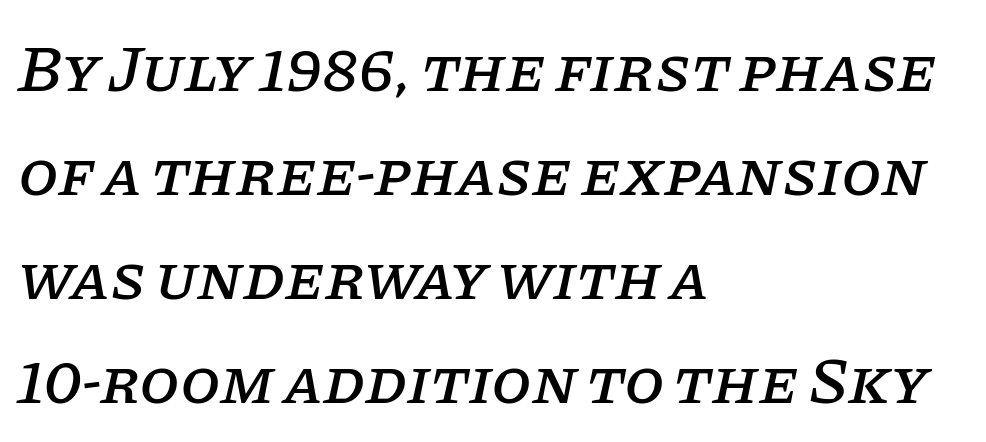
In terms of letterspacing, this is plain default setting. The face used here is proportionally spaced, like ordinary book or web type. The typography opts for an oblique posture over an upright one. Where is the straight margin? On the left.
